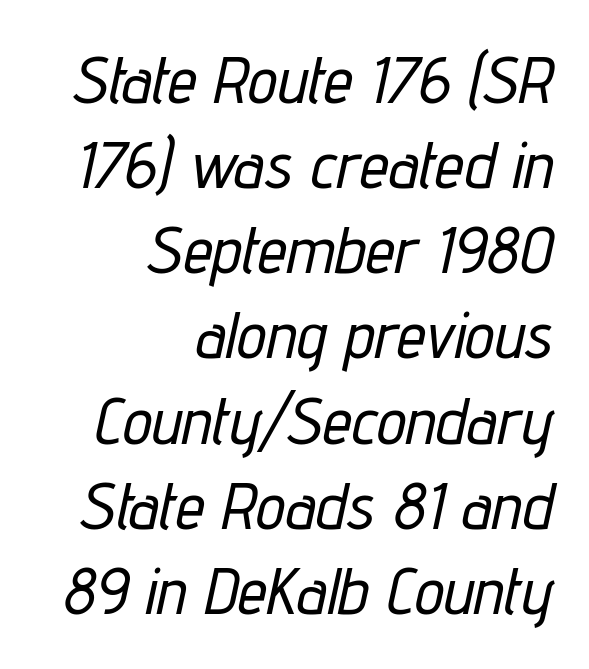
{"italic": "yes", "lean": "right", "slant_degrees": 12, "width": "condensed", "stroke_contrast": "low", "x_height": "medium", "monospaced": "no", "underline": "no", "align": "right", "line_spacing": "normal", "line_spacing_ratio": 1.29, "letter_spacing": "normal", "letter_spacing_em": 0.0, "glyph_px": 66}
